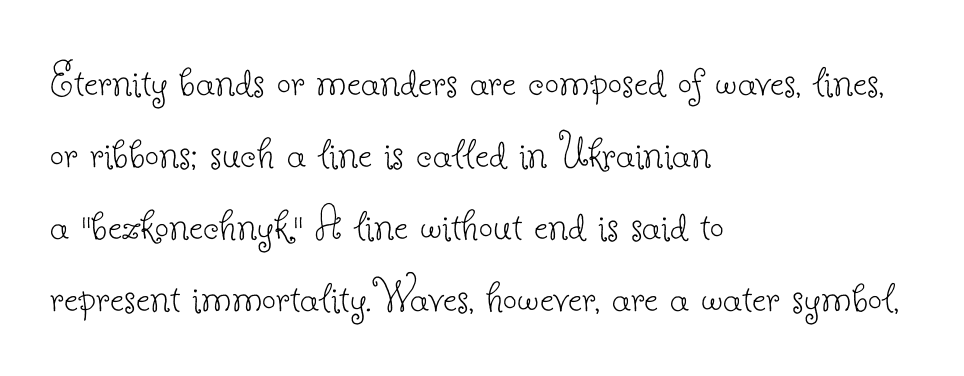
Q: Is the text bold? A: No.
Q: Is the text italic (slanted)? A: No, it is upright.
Q: Is the typeface a serif or a sans-serif typeface? A: Serif.
Q: Is the text underlined? A: No.
Q: How is the paragraph aligned? A: Left-aligned.
Q: Is the spacing between letters normal or unusually wide? A: Normal.
Q: Is the spacing between lines tight, normal or loose? A: Normal.
Q: Width (condensed, normal, or wide)? A: Normal.
Q: Stroke contrast? A: Low.
Q: x-height? A: Small.
Q: Monospaced? A: No.
